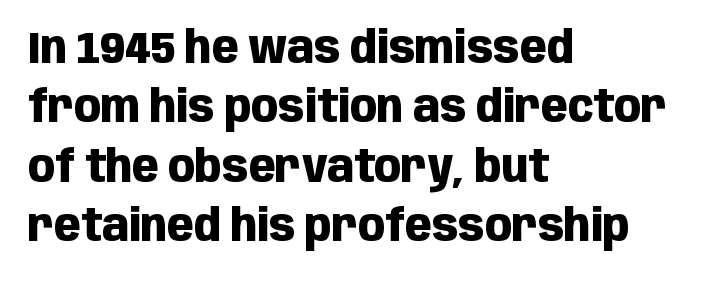
Q: Is the text bold? A: Yes.
Q: Is the text italic (slanted)? A: No, it is upright.
Q: Is the typeface a serif or a sans-serif typeface? A: Sans-serif.
Q: Is the text underlined? A: No.
Q: How is the paragraph aligned? A: Left-aligned.
Q: Is the spacing between letters normal or unusually wide? A: Normal.
Q: Is the spacing between lines tight, normal or loose? A: Normal.
Q: Width (condensed, normal, or wide)? A: Condensed.
Q: Stroke contrast? A: Low.
Q: x-height? A: Large.
Q: Monospaced? A: No.
